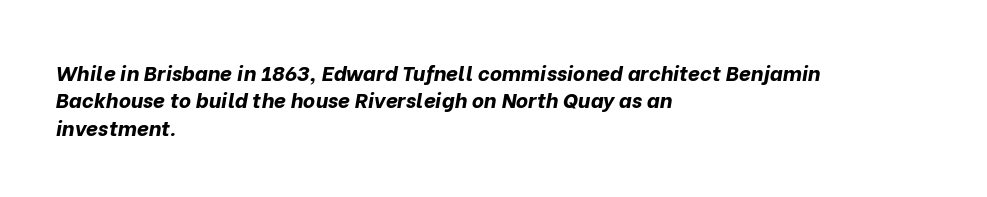
{"italic": "yes", "lean": "right", "slant_degrees": 10, "bold": "yes", "underline": "no", "align": "left", "line_spacing": "normal", "line_spacing_ratio": 1.3, "letter_spacing": "normal", "letter_spacing_em": 0.0, "glyph_px": 21}
